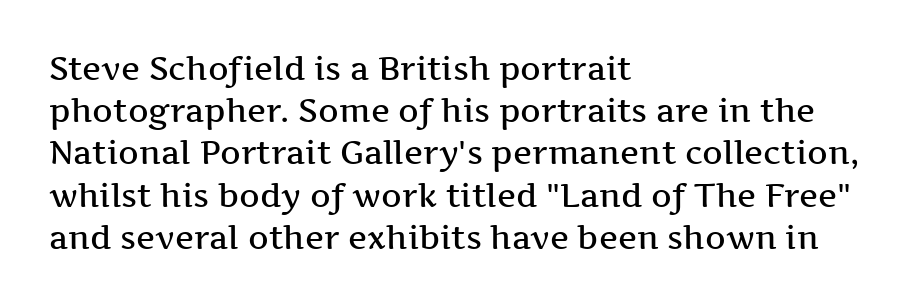
Q: Is the text bold? A: Semi-bold.
Q: Is the text italic (slanted)? A: No, it is upright.
Q: Is the typeface a serif or a sans-serif typeface? A: Serif.
Q: Is the text underlined? A: No.
Q: How is the paragraph aligned? A: Left-aligned.
Q: Is the spacing between letters normal or unusually wide? A: Normal.
Q: Is the spacing between lines tight, normal or loose? A: Normal.
Q: Width (condensed, normal, or wide)? A: Wide.
Q: Stroke contrast? A: Medium.
Q: x-height? A: Medium.
Q: Monospaced? A: No.
